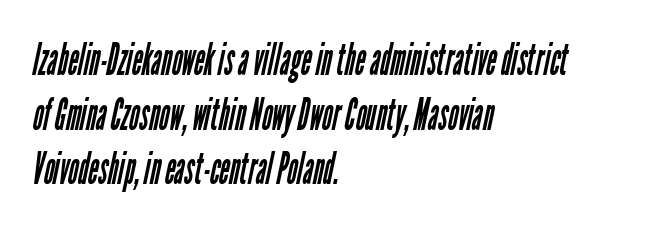
{"serif": "no", "bold": "no", "weight": "regular", "width": "condensed", "stroke_contrast": "low", "x_height": "medium", "monospaced": "no", "underline": "no", "align": "left", "line_spacing_ratio": 1.24, "letter_spacing": "normal", "letter_spacing_em": 0.0, "glyph_px": 44}
